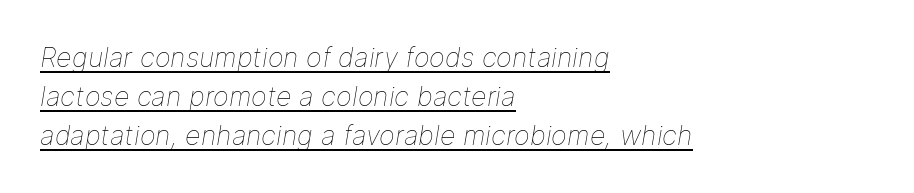
This is underlined copy, the kind a proofreader might mark for attention. Between one letter and the next there's only the usual sliver of space. Leading: standard. Stroke mass is kept to a normal reading level or below. Slant detected: the letters are inclined.
